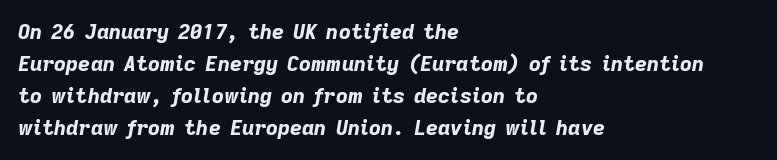
Regarding leading, the lines here are spaced in the standard way. Is the type bold? Yes — the strokes are clearly thick and heavy. Descenders hang freely into open space. Here the glyphs are tracked normally, forming tight word shapes.
